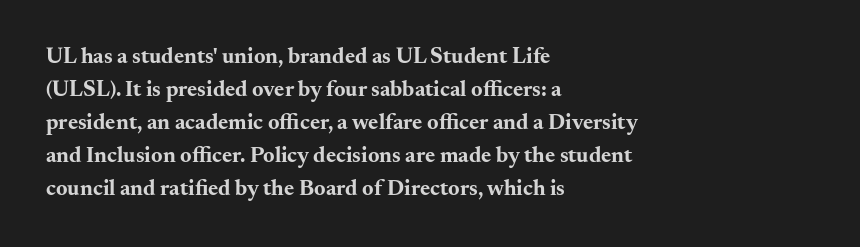
The image shows 22 px bold type, upright; set left-aligned, normal line spacing (1.5x), normal letter spacing, not underlined.
